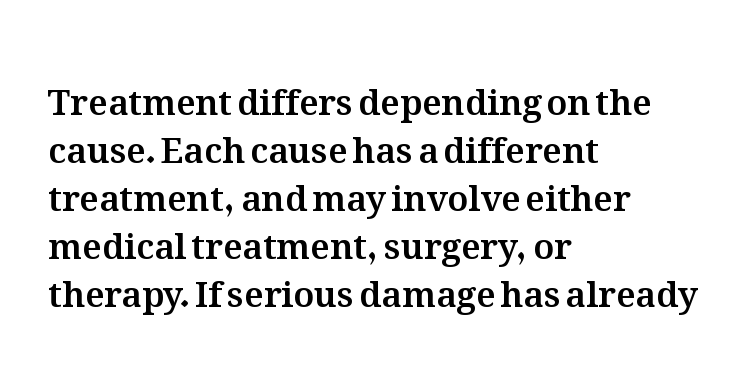
{"italic": "no", "width": "normal", "stroke_contrast": "medium", "x_height": "medium", "monospaced": "no", "underline": "no", "align": "left", "line_spacing": "normal", "line_spacing_ratio": 1.37, "letter_spacing": "normal", "letter_spacing_em": 0.0, "glyph_px": 35}
